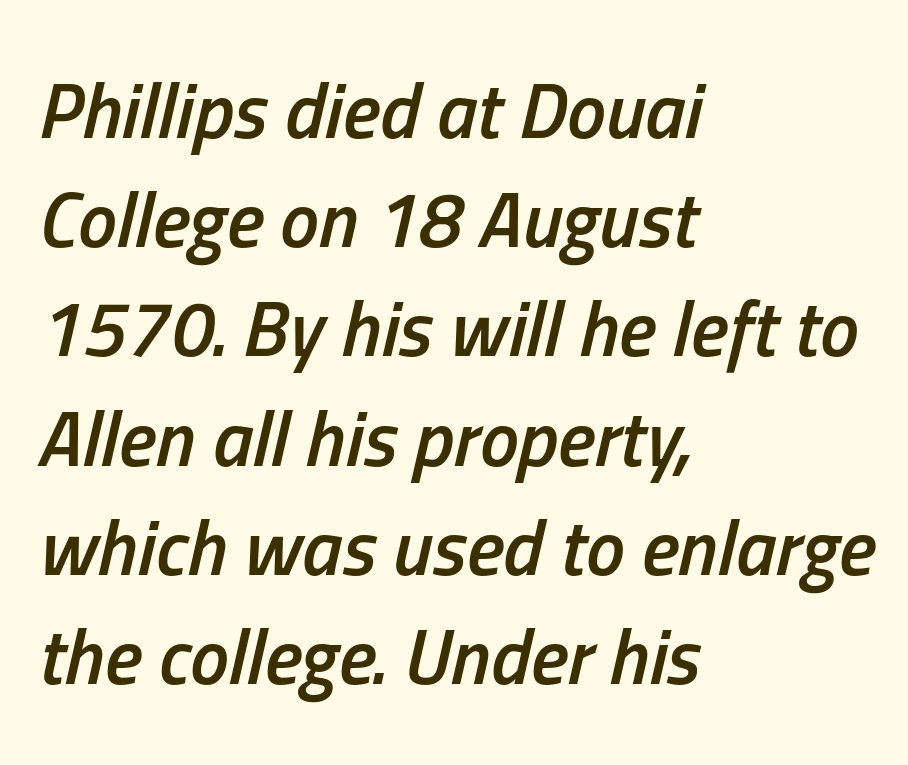
{"italic": "yes", "lean": "right", "slant_degrees": 13, "bold": "semi", "weight": "semibold", "width": "condensed", "stroke_contrast": "low", "x_height": "medium", "monospaced": "no", "underline": "no", "align": "left", "line_spacing": "normal", "line_spacing_ratio": 1.4, "letter_spacing": "normal", "letter_spacing_em": 0.0, "glyph_px": 78}
